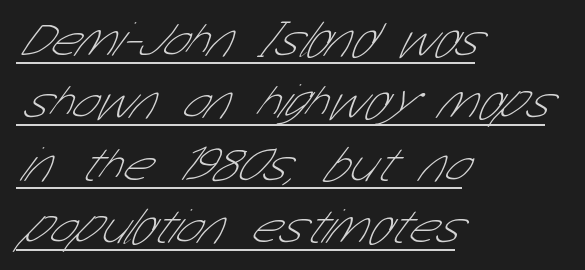
{"serif": "no", "bold": "no", "weight": "thin", "width": "condensed", "stroke_contrast": "low", "x_height": "medium", "monospaced": "no", "underline": "yes", "align": "left", "line_spacing": "normal", "line_spacing_ratio": 1.25, "letter_spacing": "normal", "letter_spacing_em": 0.0, "glyph_px": 50}
